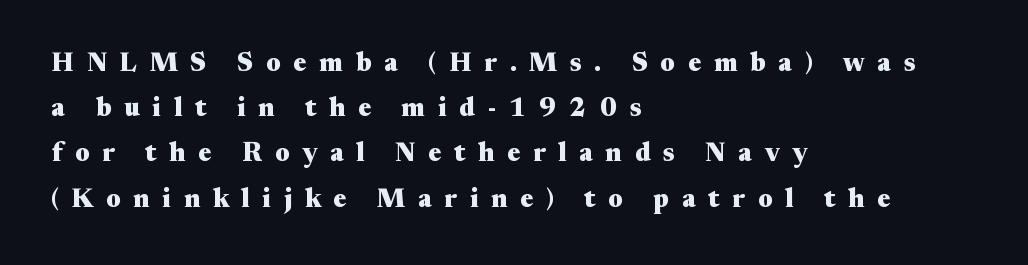
Q: Is the text bold? A: Yes.
Q: Is the text italic (slanted)? A: No, it is upright.
Q: Is the text underlined? A: No.
Q: How is the paragraph aligned? A: Left-aligned.
Q: Is the spacing between letters normal or unusually wide? A: Unusually wide.
